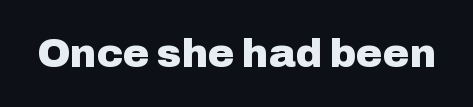
The image shows 40 px heavy sans-serif type, upright; set normal letter spacing, not underlined; low stroke contrast and a medium x-height.
